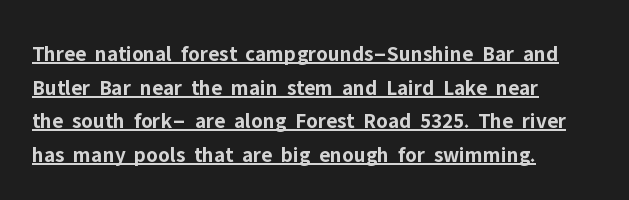
The image shows 22 px bold type, upright; set left-aligned, normal line spacing (1.53x), normal letter spacing, underlined.
